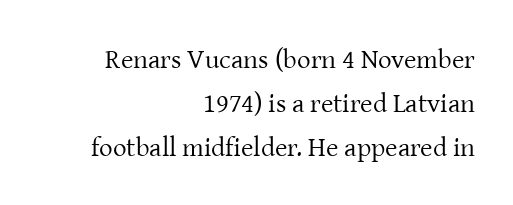
The image shows 27 px text type, upright; set right-aligned, normal line spacing (1.63x), normal letter spacing, not underlined.
